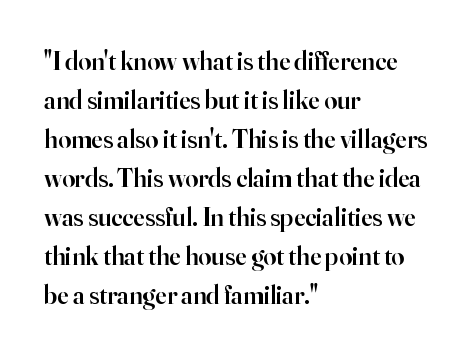
Each row of text sits above clean, open space. The letters stand straight up with perfectly vertical stems. Each word holds together tightly as a unit, with standard inter-letter gaps. A normal amount of white space separates one row of letters from the next. Does the weight exceed regular? Yes, but only to semibold. The paragraph shown leans on its left margin.
